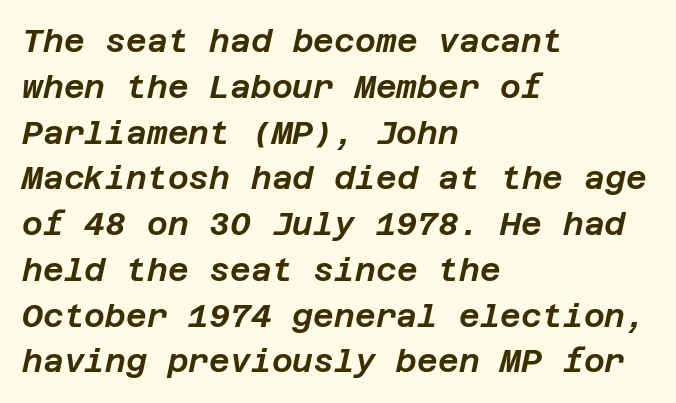
Tracking value appears to be zero — textbook default spacing. Each line starts at the same left margin while the right side varies. Summary of vertical rhythm: regular, with standard interline spacing. Tall strokes in this sample are angled rather than plumb.
